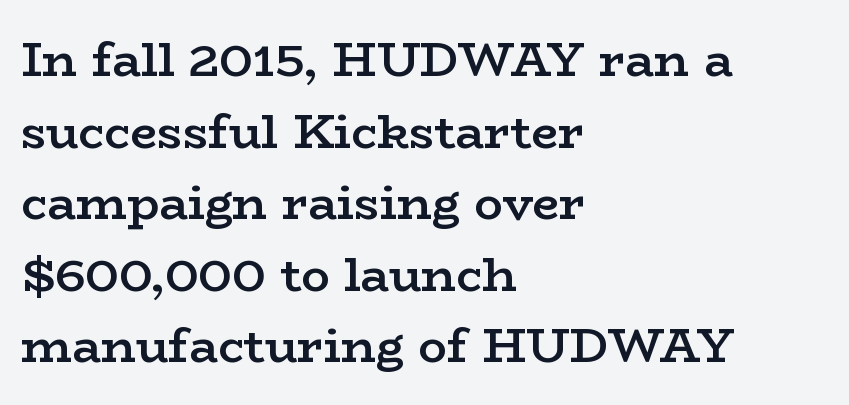
{"serif": "yes", "italic": "no", "bold": "semi", "weight": "semibold", "width": "wide", "stroke_contrast": "low", "x_height": "medium", "monospaced": "no", "underline": "no", "align": "left", "line_spacing": "normal", "line_spacing_ratio": 1.49, "letter_spacing": "normal", "letter_spacing_em": 0.0, "glyph_px": 48}
